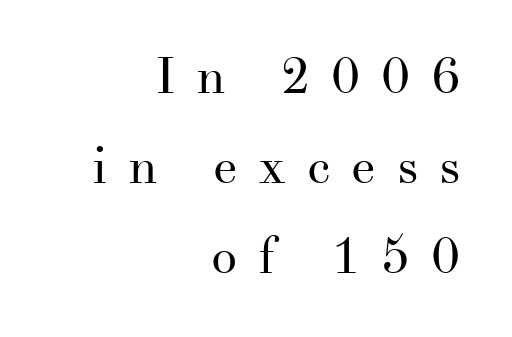
The image shows 52 px regular-weight serif type, upright; set right-aligned, line spacing 1.73x, unusually wide letter spacing (+0.4 em), not underlined; medium stroke contrast and a small x-height.
